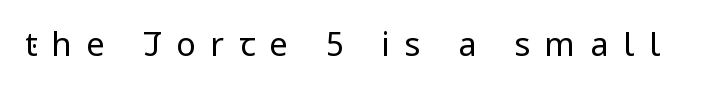
Q: Is the text bold? A: No.
Q: Is the text italic (slanted)? A: No, it is upright.
Q: Is the typeface a serif or a sans-serif typeface? A: Sans-serif.
Q: Is the text underlined? A: No.
Q: Is the spacing between letters normal or unusually wide? A: Unusually wide.
Q: Width (condensed, normal, or wide)? A: Condensed.
Q: Stroke contrast? A: Low.
Q: x-height? A: Large.
Q: Monospaced? A: No.
